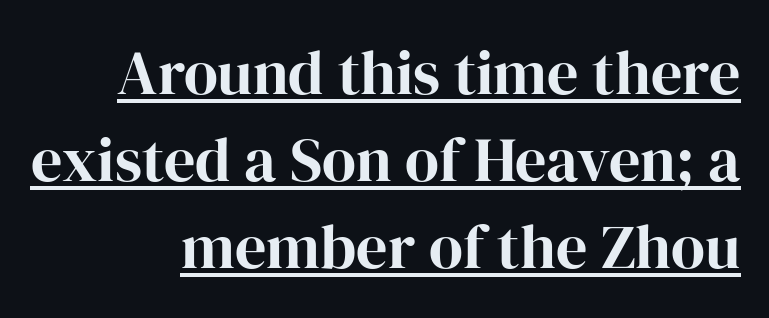
The line texture is even and compact thanks to regular tracking. Typeset ragged left — the right edge is the straight one. A continuous stroke trails under the words, as in a hyperlink. Check where the strokes stop: tiny serifs finish them off. Note the varied advance widths — an 'i' is clearly narrower than an 'm'.
